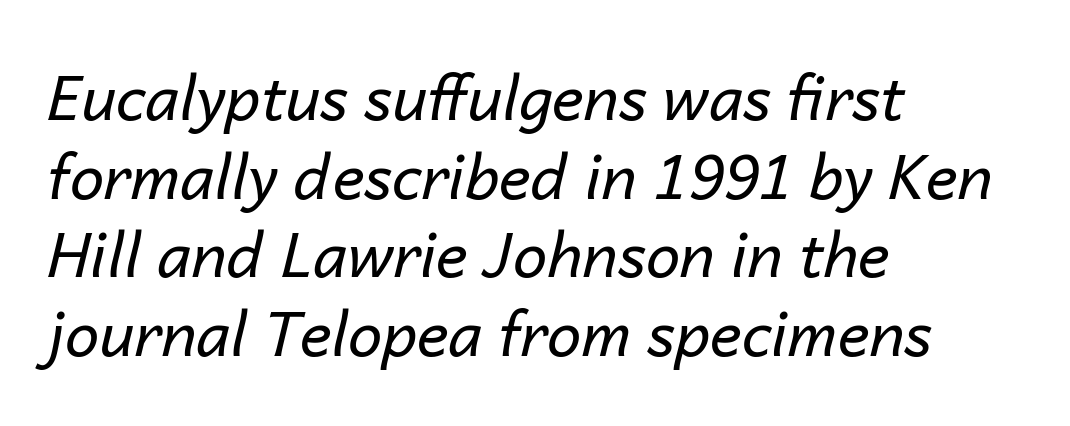
{"italic": "yes", "lean": "right", "slant_degrees": 14, "bold": "no", "weight": "regular", "width": "normal", "stroke_contrast": "low", "x_height": "medium", "monospaced": "no", "underline": "no", "align": "left", "line_spacing": "normal", "line_spacing_ratio": 1.29, "letter_spacing": "normal", "letter_spacing_em": 0.0, "glyph_px": 61}
